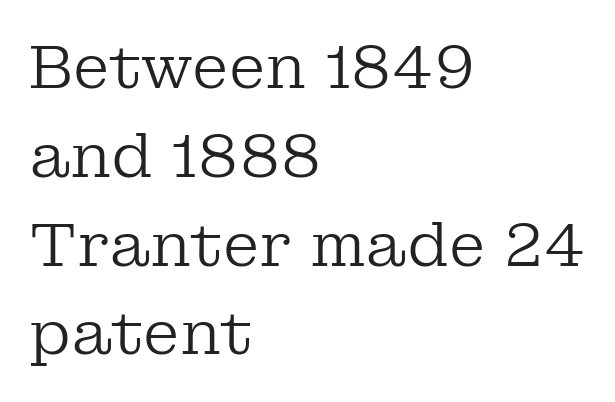
{"serif": "yes", "italic": "no", "bold": "no", "weight": "regular", "width": "normal", "stroke_contrast": "low", "x_height": "medium", "monospaced": "no", "underline": "no", "align": "left", "line_spacing": "normal", "line_spacing_ratio": 1.48, "letter_spacing": "normal", "letter_spacing_em": 0.0, "glyph_px": 60}
